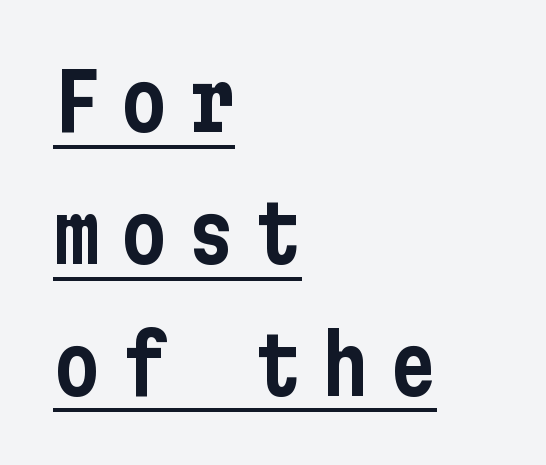
Q: Is the text italic (slanted)? A: No, it is upright.
Q: Is the typeface a serif or a sans-serif typeface? A: Sans-serif.
Q: Is the text underlined? A: Yes.
Q: How is the paragraph aligned? A: Left-aligned.
Q: Is the spacing between letters normal or unusually wide? A: Unusually wide.
Q: Is the spacing between lines tight, normal or loose? A: Normal.
Q: Width (condensed, normal, or wide)? A: Condensed.
Q: Stroke contrast? A: Low.
Q: x-height? A: Medium.
